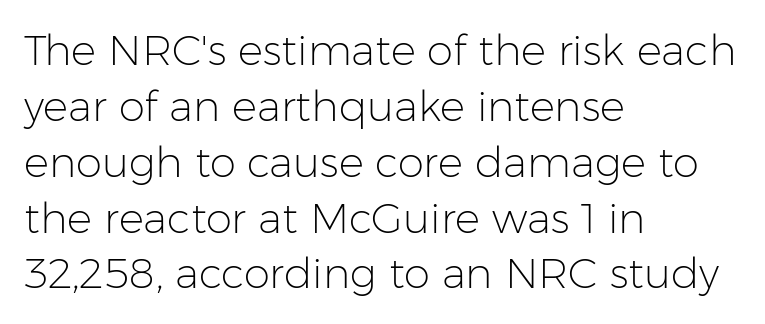
{"serif": "no", "italic": "no", "bold": "no", "weight": "light", "width": "normal", "stroke_contrast": "low", "x_height": "medium", "monospaced": "no", "underline": "no", "align": "left", "line_spacing": "normal", "line_spacing_ratio": 1.33, "letter_spacing": "normal", "letter_spacing_em": 0.0, "glyph_px": 42}
